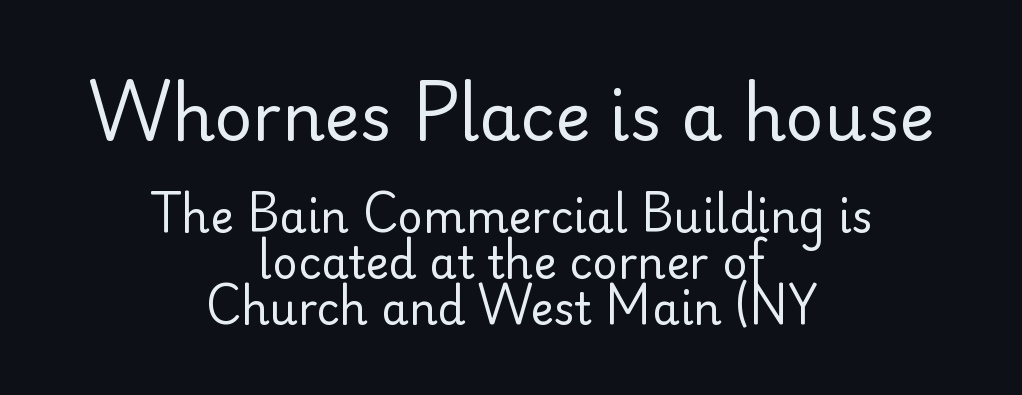
The image shows 66 px regular-weight sans-serif type, upright; set centered, tight line spacing (1.04x), normal letter spacing, not underlined; the first (top) block is 1.5x larger; low stroke contrast and a small x-height.
